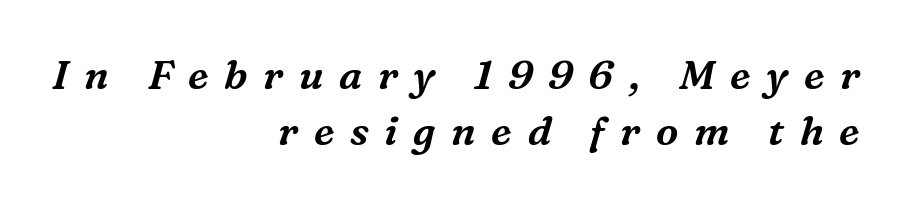
The image shows 40 px serif type, italic (leaning right); set right-aligned, normal line spacing (1.4x), unusually wide letter spacing (+0.39 em), not underlined; medium stroke contrast and a medium x-height.
